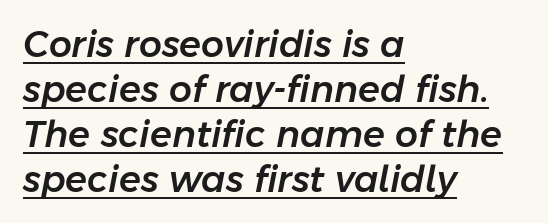
Q: Is the text italic (slanted)? A: Yes, it leans right by about 11 degrees.
Q: Is the text underlined? A: Yes.
Q: How is the paragraph aligned? A: Left-aligned.
Q: Is the spacing between letters normal or unusually wide? A: Normal.
Q: Is the spacing between lines tight, normal or loose? A: Normal.
Q: Width (condensed, normal, or wide)? A: Normal.
Q: Stroke contrast? A: Low.
Q: x-height? A: Medium.
Q: Monospaced? A: No.
